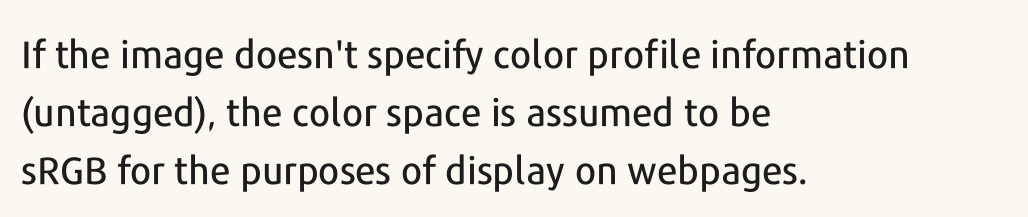
Baseline-to-baseline distance is the conventional proportion of letter height. The typography opts for an upright posture over an oblique one. Lines of text with bare space underneath. A student would call this left alignment; a typographer would say flush left, rag right. Think of a printed novel: that variable character pitch is what you see here. Typographically, this falls in the sans-serif category.
